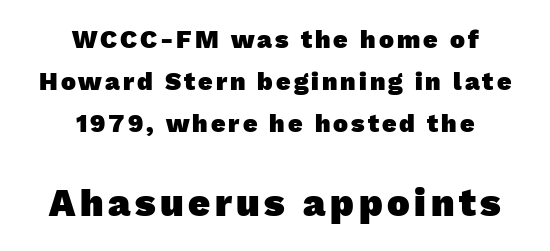
{"serif": "no", "bold": "yes", "weight": "heavy", "width": "normal", "stroke_contrast": "low", "x_height": "medium", "monospaced": "no", "underline": "no", "align": "center", "line_spacing": "normal", "line_spacing_ratio": 1.68, "larger_block": "second", "size_ratio": 1.52, "glyph_px": 38}
